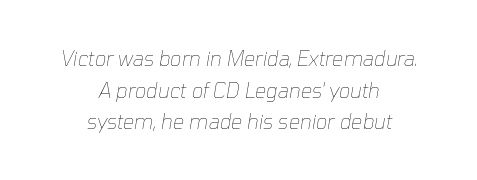
{"italic": "yes", "lean": "right", "slant_degrees": 10, "bold": "no", "underline": "no", "align": "center", "line_spacing": "normal", "line_spacing_ratio": 1.58, "letter_spacing": "normal", "letter_spacing_em": 0.0, "glyph_px": 20}
